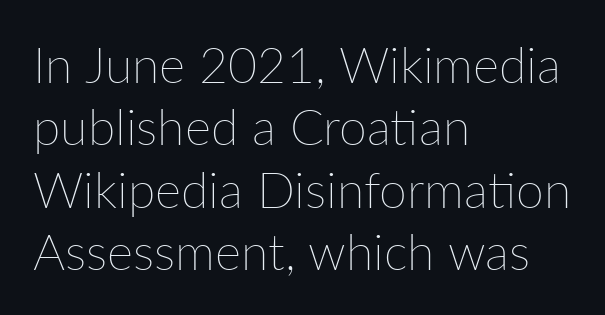
The image shows 50 px thin type, upright; set left-aligned, normal line spacing (1.25x), normal letter spacing, not underlined; low stroke contrast and a medium x-height.
